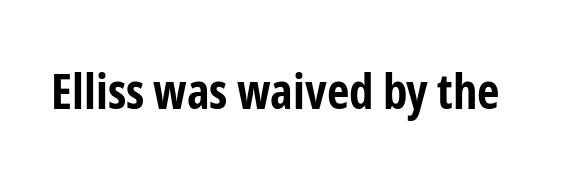
The face used here has the dense, thick strokes of a bold. The passage shown is not underscored anywhere. Is this a sans? Yes — the strokes have no serifs. Nothing unusual about the tracking: characters are spaced as the font intends. The rendering uses natural spacing where letterforms have individual widths. The typography opts for an upright posture over an oblique one.
